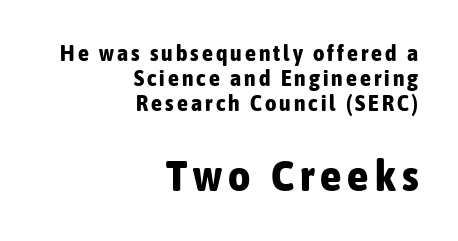
Q: Is the text bold? A: Yes.
Q: Is the text italic (slanted)? A: No, it is upright.
Q: Is the typeface a serif or a sans-serif typeface? A: Sans-serif.
Q: Is the text underlined? A: No.
Q: How is the paragraph aligned? A: Right-aligned.
Q: Is the spacing between lines tight, normal or loose? A: Tight.
Q: Which block of text is set in a larger size, the first (top) or the second (bottom)? A: The second (bottom) one.
Q: Width (condensed, normal, or wide)? A: Condensed.
Q: Stroke contrast? A: Low.
Q: x-height? A: Medium.
Q: Monospaced? A: No.
